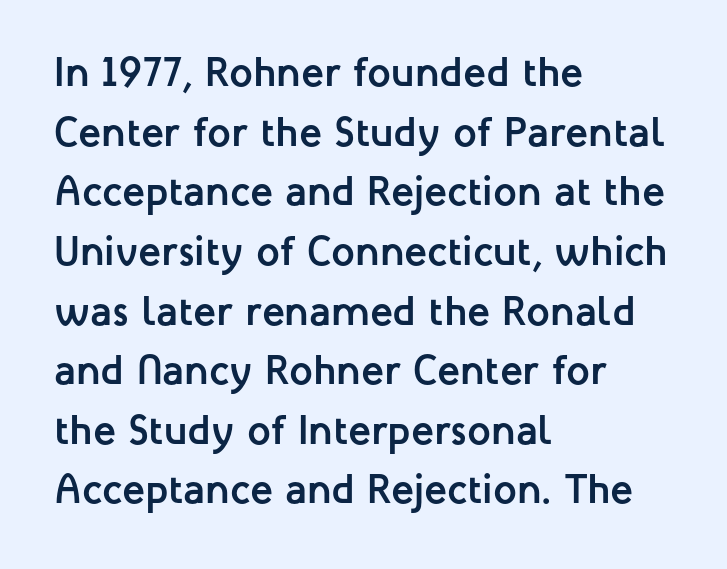
Q: Is the text bold? A: Yes.
Q: Is the text italic (slanted)? A: No, it is upright.
Q: Is the typeface a serif or a sans-serif typeface? A: Sans-serif.
Q: Is the text underlined? A: No.
Q: How is the paragraph aligned? A: Left-aligned.
Q: Is the spacing between letters normal or unusually wide? A: Normal.
Q: Is the spacing between lines tight, normal or loose? A: Normal.
Q: Width (condensed, normal, or wide)? A: Normal.
Q: Stroke contrast? A: Low.
Q: x-height? A: Medium.
Q: Monospaced? A: No.
